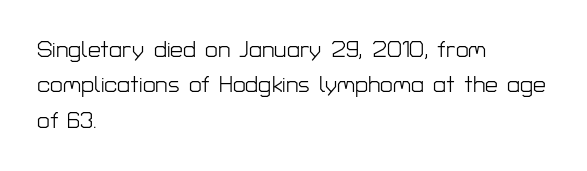
Q: Is the text bold? A: No.
Q: Is the text italic (slanted)? A: No, it is upright.
Q: Is the text underlined? A: No.
Q: How is the paragraph aligned? A: Left-aligned.
Q: Is the spacing between letters normal or unusually wide? A: Normal.
Q: Is the spacing between lines tight, normal or loose? A: Normal.
